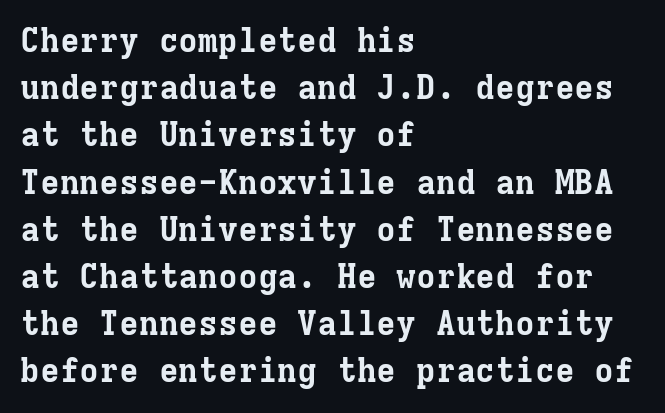
{"serif": "yes", "italic": "no", "bold": "yes", "weight": "bold", "width": "normal", "stroke_contrast": "low", "x_height": "medium", "monospaced": "yes", "underline": "no", "align": "left", "line_spacing": "normal", "line_spacing_ratio": 1.43, "letter_spacing": "normal", "letter_spacing_em": 0.0, "glyph_px": 33}
